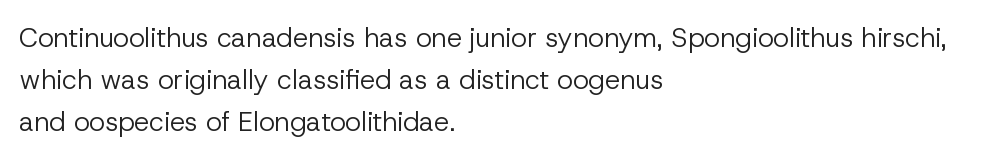
{"italic": "no", "bold": "no", "underline": "no", "align": "left", "line_spacing": "normal", "line_spacing_ratio": 1.56, "letter_spacing": "normal", "letter_spacing_em": 0.0, "glyph_px": 27}
